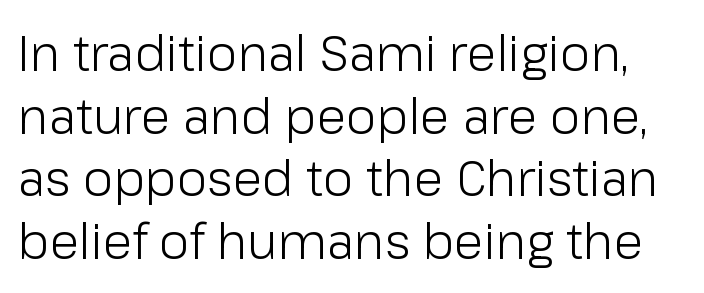
{"serif": "no", "italic": "no", "bold": "no", "weight": "light", "width": "normal", "stroke_contrast": "low", "x_height": "medium", "monospaced": "no", "underline": "no", "line_spacing": "normal", "line_spacing_ratio": 1.28, "letter_spacing": "normal", "letter_spacing_em": 0.0, "glyph_px": 49}
